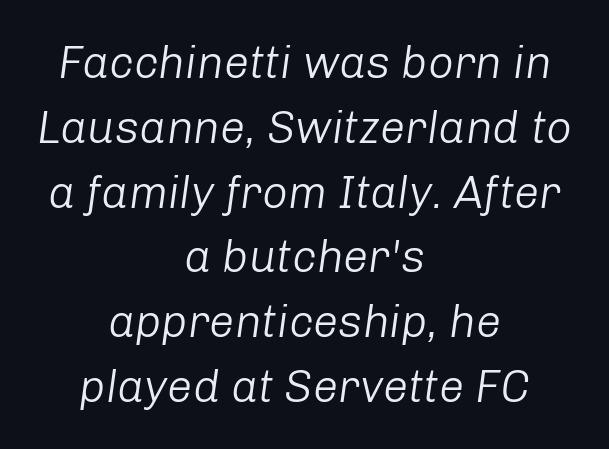
The image shows 45 px light type, italic (leaning right); set centered, normal line spacing (1.44x), normal letter spacing, not underlined; low stroke contrast and a medium x-height.
